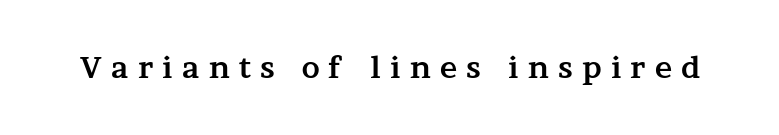
{"serif": "yes", "italic": "no", "bold": "yes", "weight": "bold", "width": "wide", "stroke_contrast": "medium", "x_height": "medium", "monospaced": "no", "underline": "no", "letter_spacing": "wide", "letter_spacing_em": 0.32, "glyph_px": 29}
